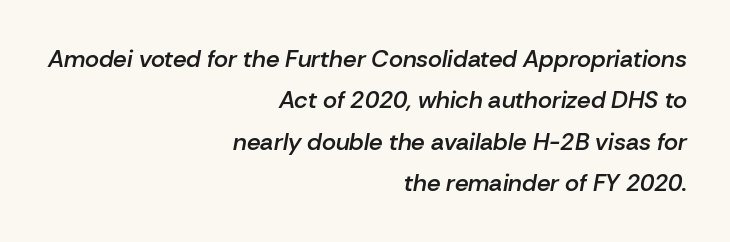
Q: Is the text bold? A: Semi-bold.
Q: Is the text italic (slanted)? A: Yes, it leans right by about 10 degrees.
Q: Is the text underlined? A: No.
Q: How is the paragraph aligned? A: Right-aligned.
Q: Is the spacing between letters normal or unusually wide? A: Normal.
